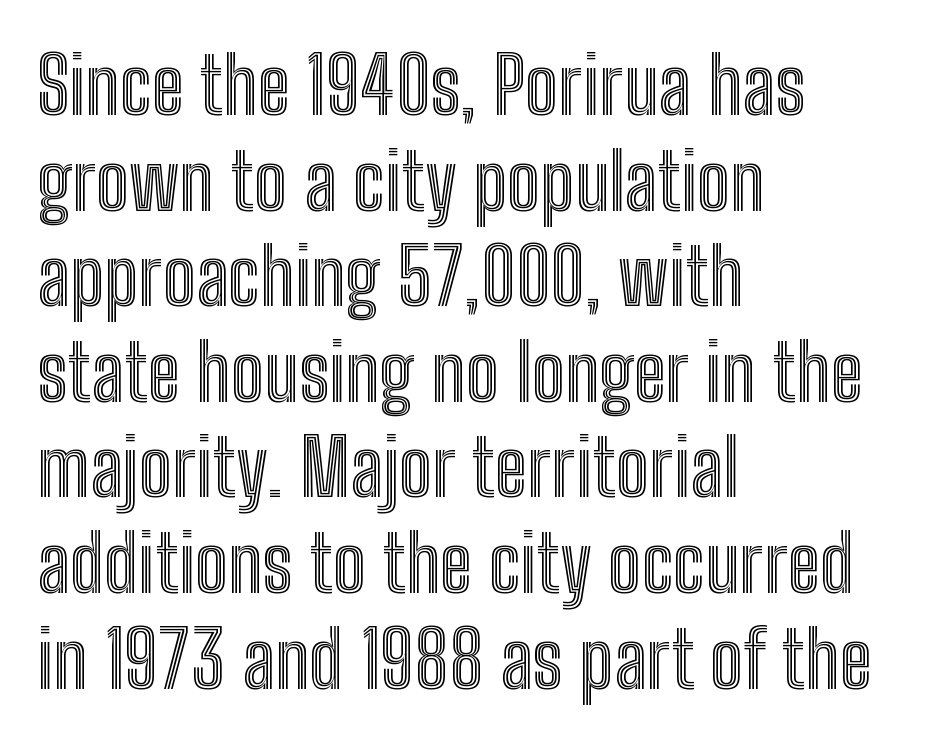
Q: Is the text italic (slanted)? A: No, it is upright.
Q: Is the text underlined? A: No.
Q: How is the paragraph aligned? A: Left-aligned.
Q: Is the spacing between letters normal or unusually wide? A: Normal.
Q: Width (condensed, normal, or wide)? A: Condensed.
Q: x-height? A: Medium.
Q: Monospaced? A: No.
